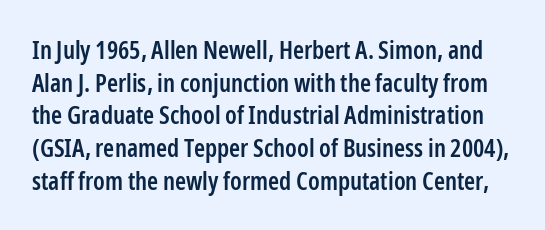
The specimen reads as upright at a glance. These words are printed semibold, heavier than regular yet not bold. Standard letterfit; no display-style spreading of the glyphs. Regarding leading, the lines here are spaced in the standard way.
